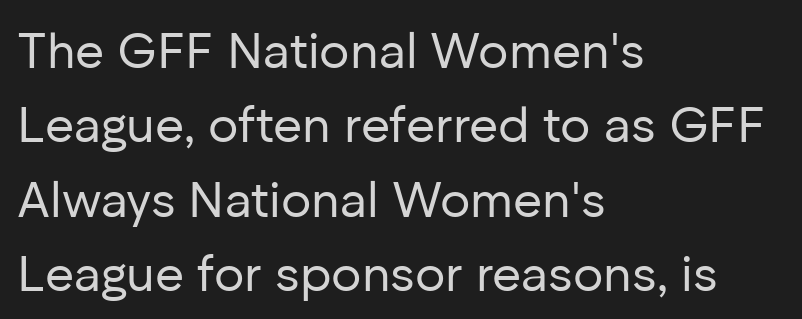
{"serif": "no", "italic": "no", "bold": "no", "weight": "regular", "width": "normal", "stroke_contrast": "low", "x_height": "medium", "monospaced": "no", "underline": "no", "align": "left", "line_spacing": "normal", "line_spacing_ratio": 1.49, "letter_spacing": "normal", "letter_spacing_em": 0.0, "glyph_px": 50}
